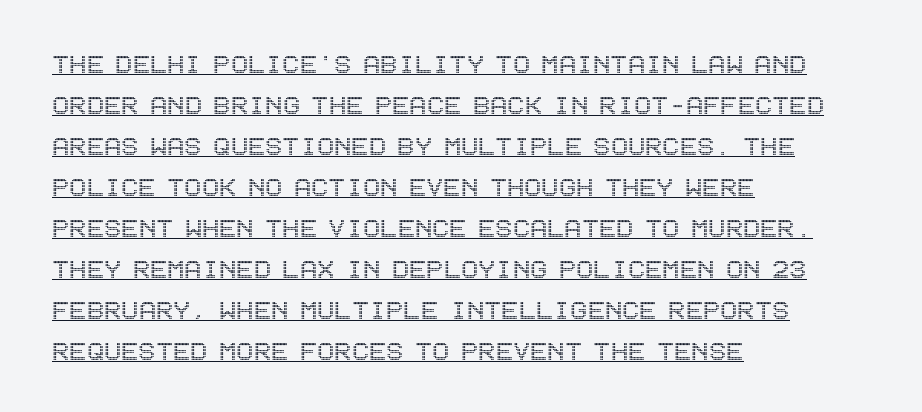
{"italic": "no", "width": "condensed", "x_height": "large", "underline": "yes", "align": "left", "line_spacing": "normal", "line_spacing_ratio": 1.28, "letter_spacing": "normal", "letter_spacing_em": 0.0, "glyph_px": 32}
